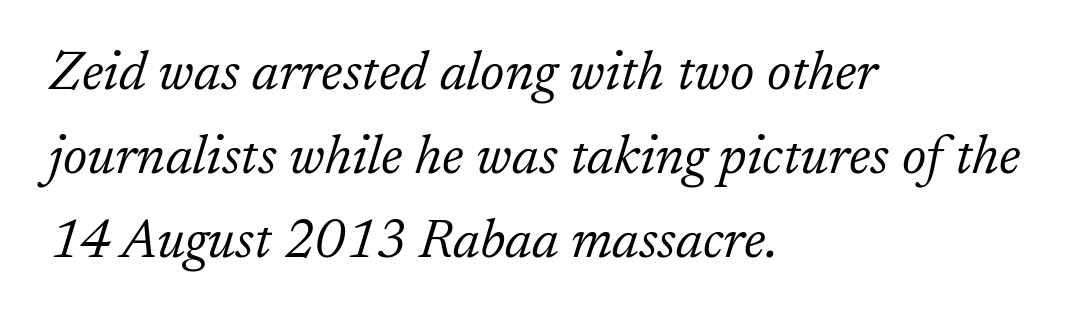
{"serif": "yes", "italic": "yes", "lean": "right", "slant_degrees": 17, "bold": "no", "weight": "light", "width": "normal", "stroke_contrast": "low", "x_height": "medium", "monospaced": "no", "underline": "no", "align": "left", "line_spacing": "normal", "line_spacing_ratio": 1.56, "letter_spacing": "normal", "letter_spacing_em": 0.0, "glyph_px": 54}
